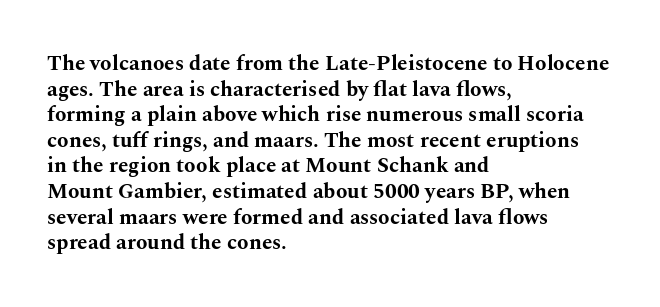
{"italic": "no", "bold": "yes", "underline": "no", "align": "left", "line_spacing_ratio": 1.22, "letter_spacing": "normal", "letter_spacing_em": 0.0, "glyph_px": 21}
